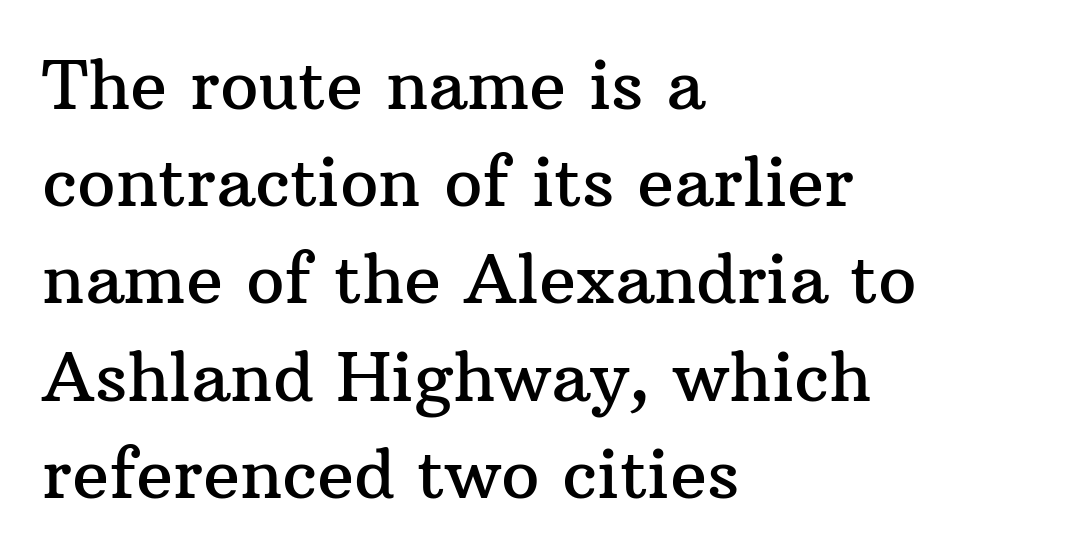
{"serif": "yes", "italic": "no", "width": "normal", "stroke_contrast": "medium", "x_height": "medium", "monospaced": "no", "underline": "no", "align": "left", "line_spacing": "normal", "line_spacing_ratio": 1.43, "letter_spacing": "normal", "letter_spacing_em": 0.0, "glyph_px": 68}
